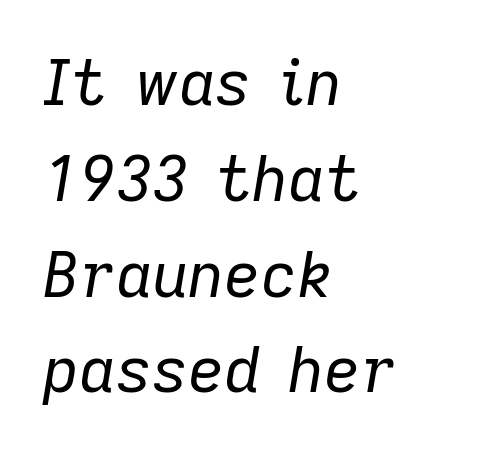
{"italic": "yes", "lean": "right", "slant_degrees": 9, "bold": "no", "weight": "regular", "width": "normal", "stroke_contrast": "low", "x_height": "medium", "monospaced": "no", "underline": "no", "align": "left", "line_spacing": "normal", "line_spacing_ratio": 1.52, "letter_spacing": "normal", "letter_spacing_em": 0.0, "glyph_px": 63}
